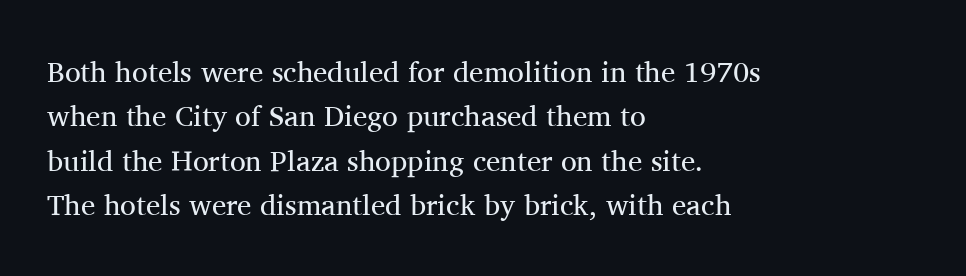
The image shows 29 px regular-weight serif type, upright; set left-aligned, normal line spacing (1.53x), normal letter spacing, not underlined; medium stroke contrast and a medium x-height.
